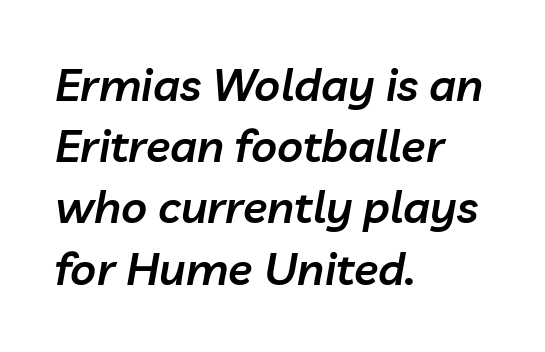
The type is set solid horizontally, with unmodified tracking. The axis of the letterforms is tilted away from vertical. The passage is arranged the way most books set body copy — flush left. A typesetter would call this proportional, since set widths differ per character. Successive baselines arrive at the customary interval.
